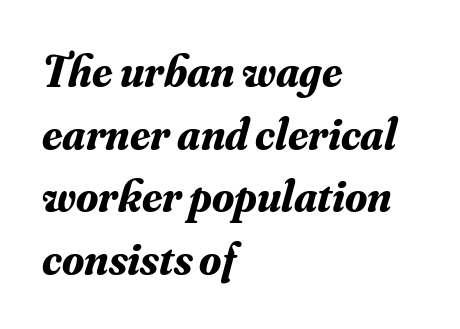
Q: Is the text bold? A: Yes.
Q: Is the text italic (slanted)? A: Yes, it leans right by about 16 degrees.
Q: Is the typeface a serif or a sans-serif typeface? A: Serif.
Q: Is the text underlined? A: No.
Q: How is the paragraph aligned? A: Left-aligned.
Q: Is the spacing between letters normal or unusually wide? A: Normal.
Q: Is the spacing between lines tight, normal or loose? A: Normal.
Q: Width (condensed, normal, or wide)? A: Normal.
Q: Stroke contrast? A: Medium.
Q: x-height? A: Small.
Q: Monospaced? A: No.
